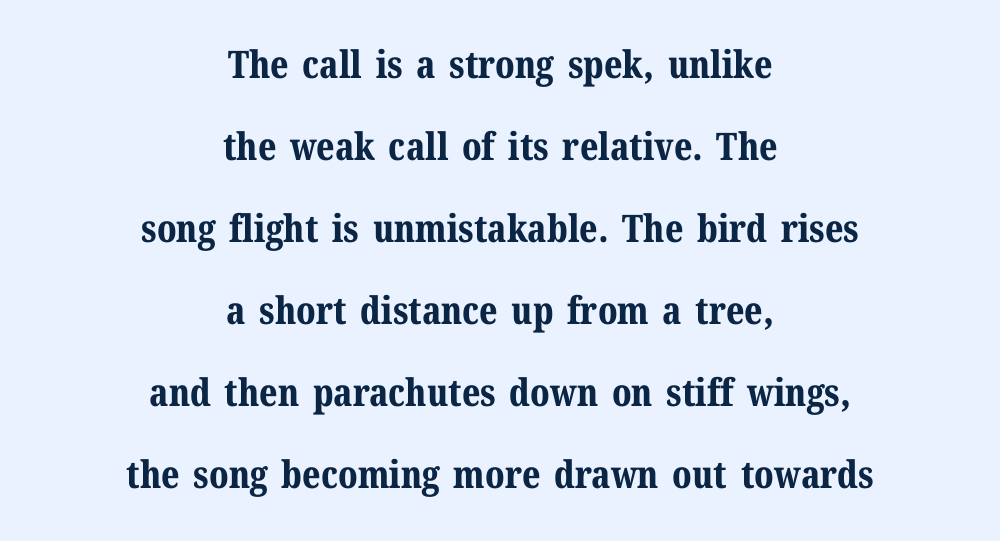
In terms of leading, this rendering errs on the spacious side. The letters advance in unequal steps, a hallmark of proportional type. This is serif lettering, the kind often seen in printed books. Unlike italic type, these characters show no tilt at all. A full-strength bold gives these letters their thick strokes. Which margin do the lines hug? Neither — every line sits in the middle.
